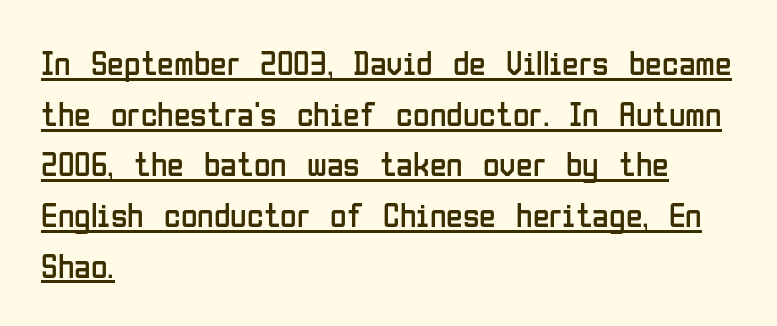
The image shows 34 px regular-weight, condensed sans-serif type, upright; set left-aligned, normal line spacing (1.49x), normal letter spacing, underlined; low stroke contrast and a medium x-height.
